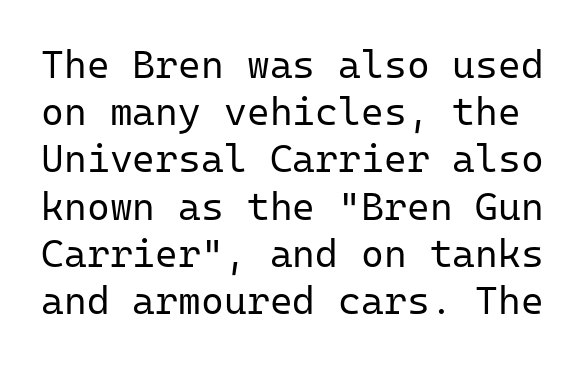
{"serif": "no", "italic": "no", "bold": "no", "weight": "regular", "width": "normal", "stroke_contrast": "low", "x_height": "medium", "monospaced": "yes", "underline": "no", "line_spacing_ratio": 1.21, "letter_spacing": "normal", "letter_spacing_em": 0.0, "glyph_px": 39}
